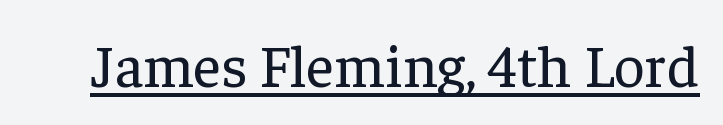
Q: Is the text bold? A: No.
Q: Is the text italic (slanted)? A: No, it is upright.
Q: Is the typeface a serif or a sans-serif typeface? A: Serif.
Q: Is the text underlined? A: Yes.
Q: Is the spacing between letters normal or unusually wide? A: Normal.
Q: Width (condensed, normal, or wide)? A: Normal.
Q: Stroke contrast? A: Low.
Q: x-height? A: Medium.
Q: Monospaced? A: No.
